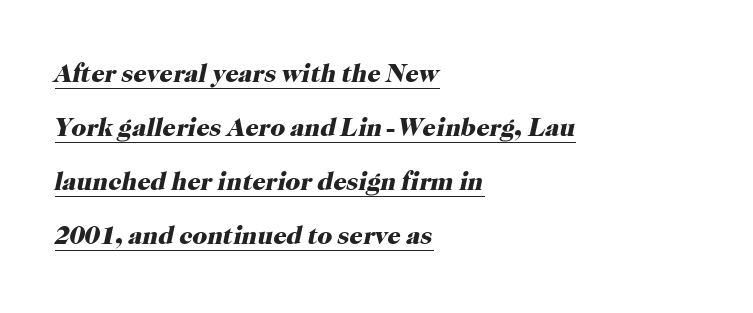
{"italic": "yes", "lean": "right", "slant_degrees": 12, "bold": "yes", "underline": "yes", "align": "left", "line_spacing": "loose", "line_spacing_ratio": 2.08, "letter_spacing": "normal", "letter_spacing_em": 0.0, "glyph_px": 26}
